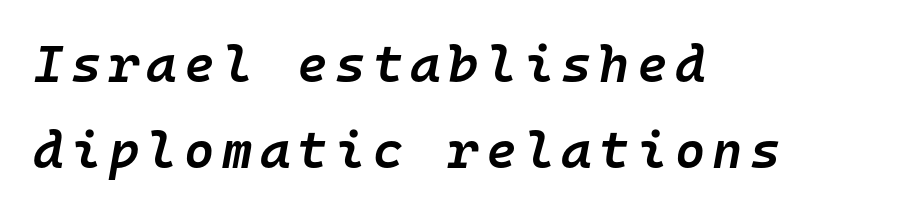
The image shows 52 px semibold type, italic (leaning right), monospaced; set left-aligned, normal line spacing (1.66x), not underlined; low stroke contrast and a medium x-height.
